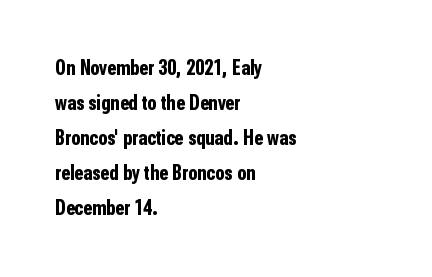
The image shows 21 px bold type, upright; set left-aligned, normal line spacing (1.67x), normal letter spacing, not underlined.
